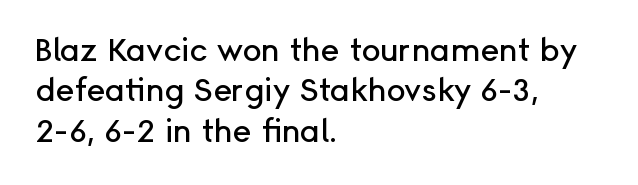
The image shows 32 px sans-serif type, upright; set left-aligned, normal line spacing (1.26x), normal letter spacing, not underlined; low stroke contrast and a medium x-height.
